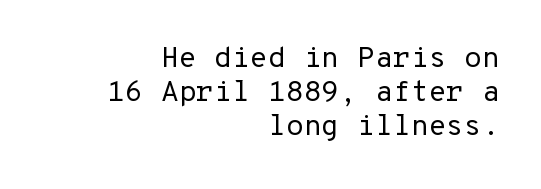
Q: Is the text bold? A: No.
Q: Is the text italic (slanted)? A: No, it is upright.
Q: Is the typeface a serif or a sans-serif typeface? A: Sans-serif.
Q: Is the text underlined? A: No.
Q: How is the paragraph aligned? A: Right-aligned.
Q: Is the spacing between letters normal or unusually wide? A: Normal.
Q: Width (condensed, normal, or wide)? A: Normal.
Q: Stroke contrast? A: Low.
Q: x-height? A: Medium.
Q: Monospaced? A: Yes.
